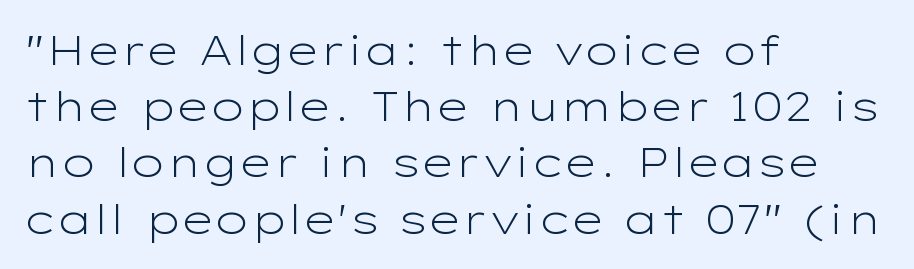
The image shows 41 px light, wide sans-serif type, upright; set left-aligned, normal line spacing (1.37x), normal letter spacing, not underlined; low stroke contrast and a medium x-height.
